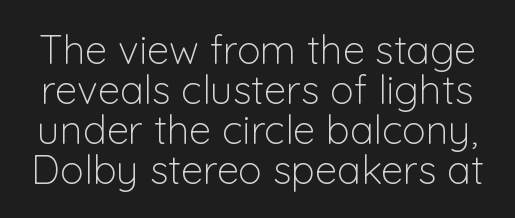
The image shows 40 px light sans-serif type, upright; set tight line spacing (1.0x), normal letter spacing, not underlined; low stroke contrast and a medium x-height.
